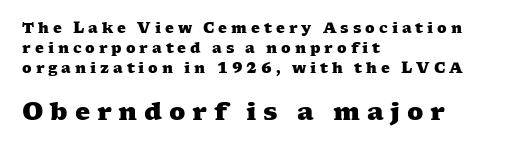
{"bold": "yes", "underline": "no", "align": "left", "line_spacing": "normal", "line_spacing_ratio": 1.43, "letter_spacing": "wide", "letter_spacing_em": 0.28, "larger_block": "second", "size_ratio": 1.71, "glyph_px": 24}
